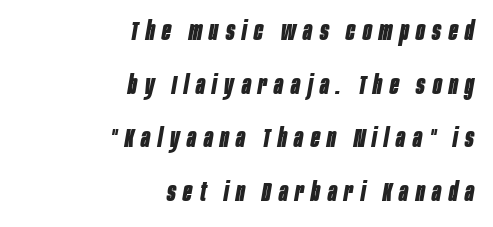
The image shows 26 px bold type, italic (leaning right); set right-aligned, loose line spacing (2.06x), unusually wide letter spacing (+0.29 em), not underlined.
